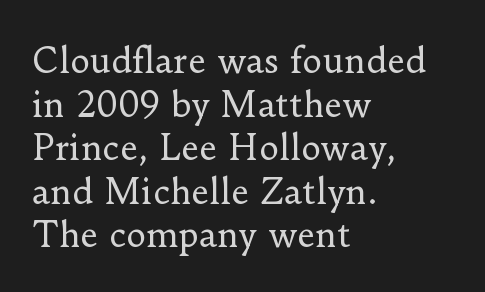
The letters sit at their default tracking, neither squeezed nor spread. Horizontal alignment here is leftward, the default for most running prose. Baseline-to-baseline distance is the conventional proportion of letter height. Clear beneath every line of the passage.
